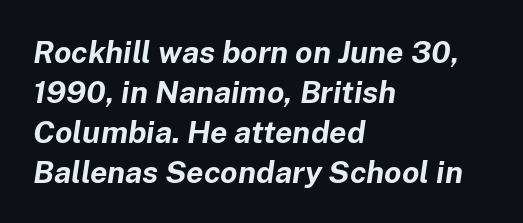
Q: Is the text bold? A: Yes.
Q: Is the text italic (slanted)? A: Yes, it leans right by about 8 degrees.
Q: Is the text underlined? A: No.
Q: How is the paragraph aligned? A: Left-aligned.
Q: Is the spacing between letters normal or unusually wide? A: Normal.
Q: Is the spacing between lines tight, normal or loose? A: Normal.
Q: Width (condensed, normal, or wide)? A: Normal.
Q: Stroke contrast? A: Low.
Q: x-height? A: Medium.
Q: Monospaced? A: No.
